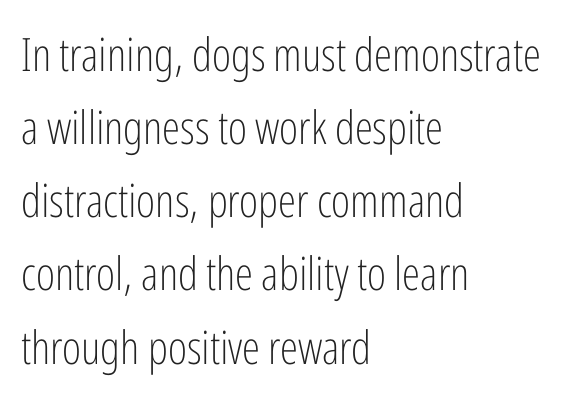
The image shows 46 px light, condensed sans-serif type, upright; set left-aligned, normal line spacing (1.59x), normal letter spacing, not underlined; low stroke contrast and a medium x-height.
